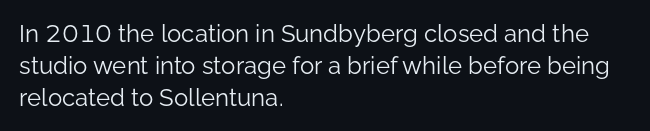
{"italic": "no", "bold": "no", "underline": "no", "align": "left", "line_spacing": "normal", "line_spacing_ratio": 1.33, "letter_spacing": "normal", "letter_spacing_em": 0.0, "glyph_px": 24}
